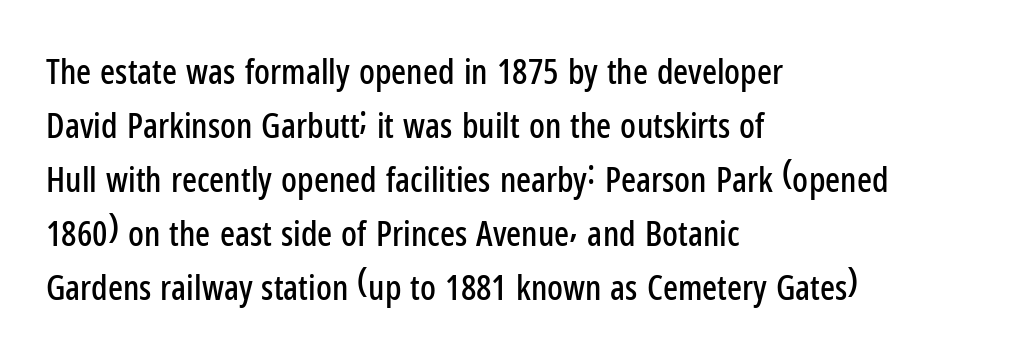
{"serif": "no", "italic": "no", "width": "condensed", "stroke_contrast": "low", "x_height": "medium", "monospaced": "no", "underline": "no", "align": "left", "line_spacing": "normal", "line_spacing_ratio": 1.54, "letter_spacing": "normal", "letter_spacing_em": 0.0, "glyph_px": 35}
